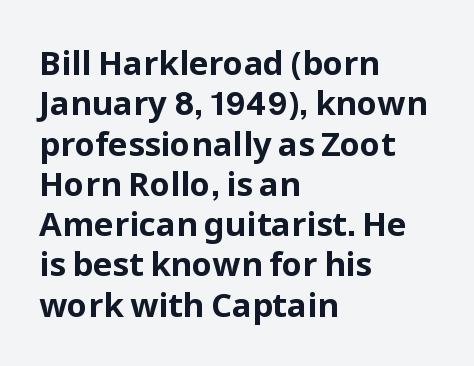
The image shows 33 px bold sans-serif type, upright; set left-aligned, line spacing 1.22x, normal letter spacing, not underlined; low stroke contrast and a medium x-height.
